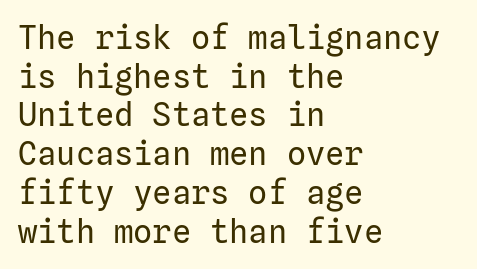
Q: Is the text bold? A: No.
Q: Is the text italic (slanted)? A: No, it is upright.
Q: Is the typeface a serif or a sans-serif typeface? A: Sans-serif.
Q: Is the text underlined? A: No.
Q: How is the paragraph aligned? A: Left-aligned.
Q: Is the spacing between letters normal or unusually wide? A: Normal.
Q: Width (condensed, normal, or wide)? A: Normal.
Q: Stroke contrast? A: Low.
Q: x-height? A: Medium.
